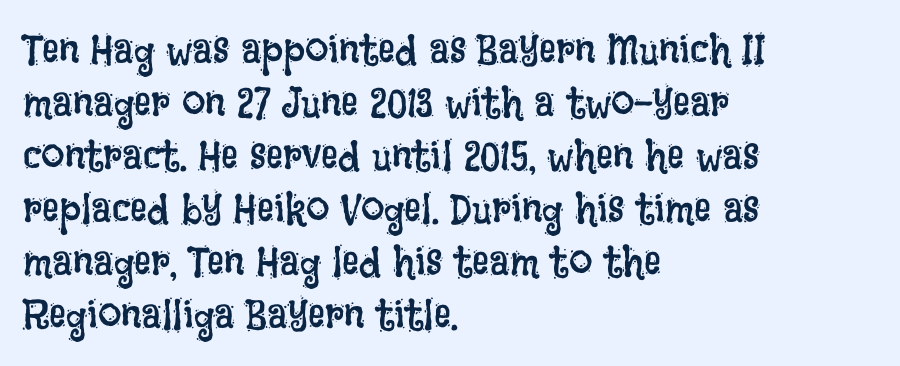
Q: Is the text bold? A: No.
Q: Is the text italic (slanted)? A: No, it is upright.
Q: Is the text underlined? A: No.
Q: How is the paragraph aligned? A: Left-aligned.
Q: Is the spacing between letters normal or unusually wide? A: Normal.
Q: Is the spacing between lines tight, normal or loose? A: Normal.
Q: Width (condensed, normal, or wide)? A: Condensed.
Q: Stroke contrast? A: Low.
Q: x-height? A: Large.
Q: Monospaced? A: No.
